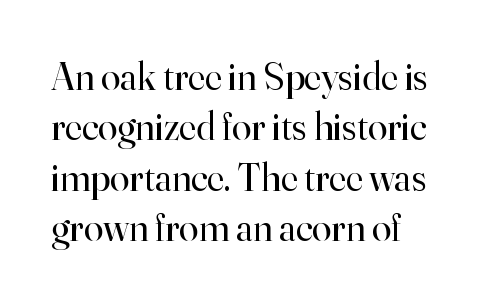
The image shows 39 px regular-weight serif type, upright; set normal line spacing (1.29x), normal letter spacing, not underlined; high stroke contrast and a small x-height.
